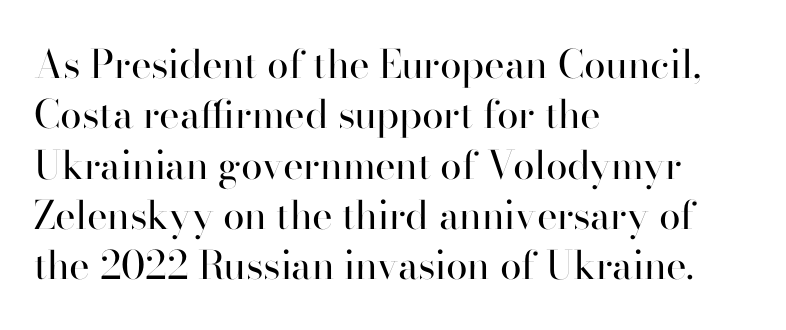
{"serif": "no", "italic": "no", "bold": "no", "weight": "regular", "width": "normal", "stroke_contrast": "high", "x_height": "small", "monospaced": "no", "underline": "no", "align": "left", "line_spacing": "normal", "line_spacing_ratio": 1.29, "letter_spacing": "normal", "letter_spacing_em": 0.0, "glyph_px": 39}
